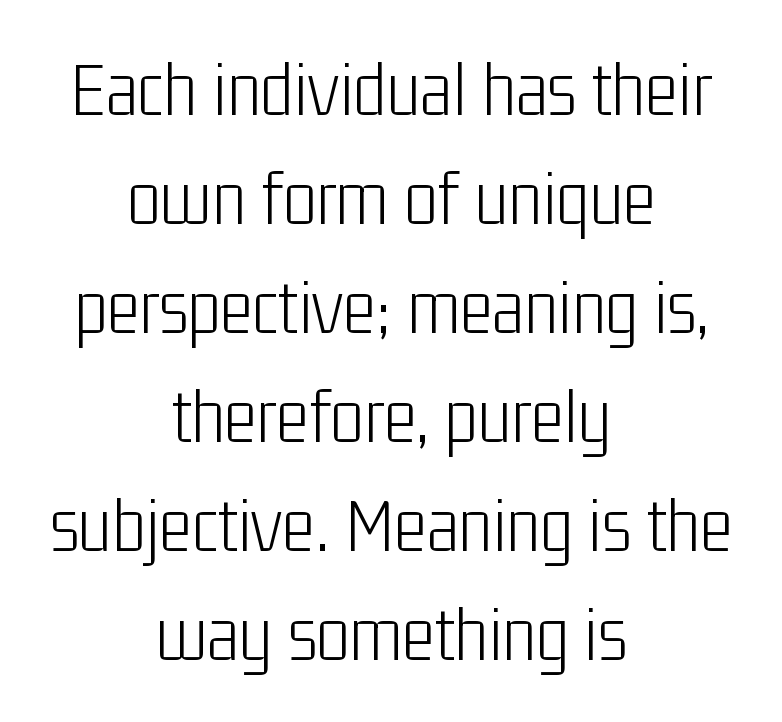
{"serif": "no", "italic": "no", "bold": "no", "weight": "light", "width": "condensed", "stroke_contrast": "low", "x_height": "medium", "monospaced": "no", "underline": "no", "align": "center", "line_spacing": "normal", "line_spacing_ratio": 1.38, "letter_spacing": "normal", "letter_spacing_em": 0.0, "glyph_px": 79}
